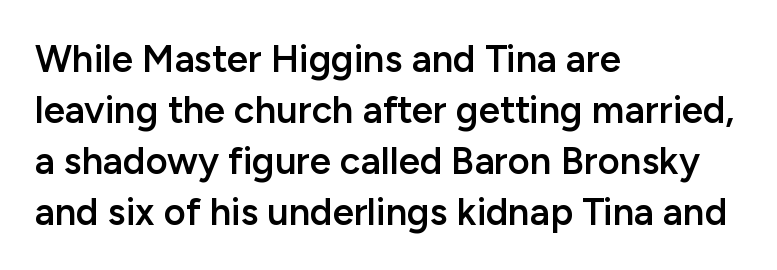
{"serif": "no", "italic": "no", "bold": "semi", "weight": "semibold", "width": "normal", "stroke_contrast": "low", "x_height": "medium", "monospaced": "no", "underline": "no", "align": "left", "line_spacing": "normal", "line_spacing_ratio": 1.34, "letter_spacing": "normal", "letter_spacing_em": 0.0, "glyph_px": 38}
